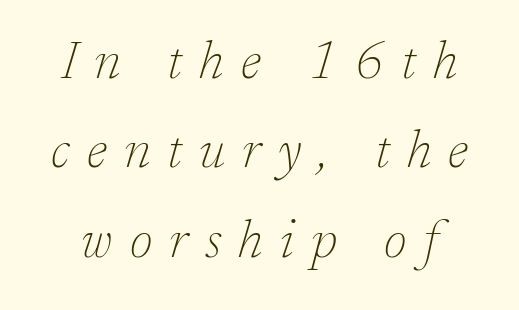
The image shows 52 px thin serif type, italic (leaning right); set line spacing 1.72x, unusually wide letter spacing (+0.33 em), not underlined; low stroke contrast and a medium x-height.
